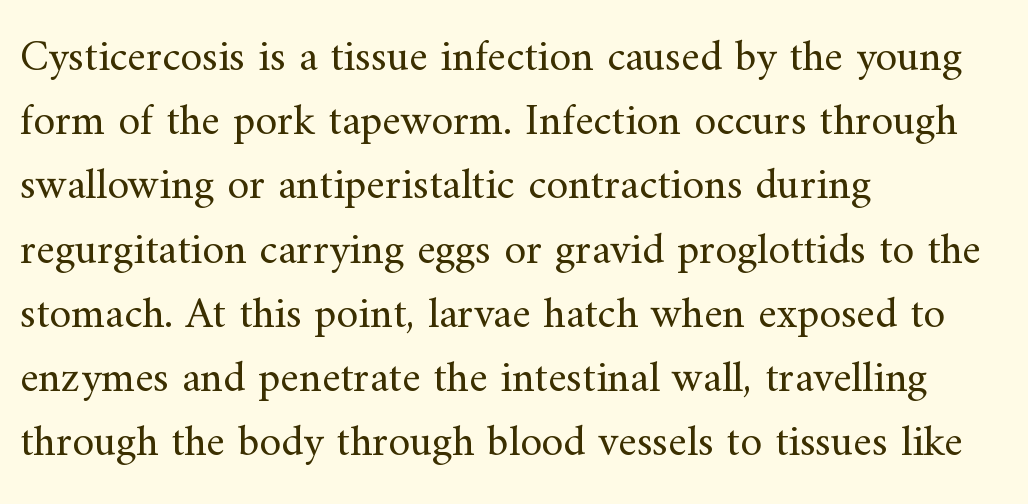
{"serif": "yes", "italic": "no", "bold": "no", "weight": "regular", "width": "normal", "stroke_contrast": "medium", "x_height": "small", "monospaced": "no", "underline": "no", "align": "left", "line_spacing": "normal", "line_spacing_ratio": 1.46, "letter_spacing": "normal", "letter_spacing_em": 0.0, "glyph_px": 44}
